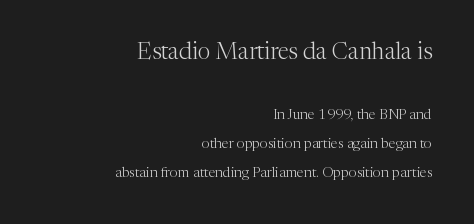
{"italic": "no", "bold": "no", "underline": "no", "align": "right", "line_spacing": "loose", "line_spacing_ratio": 2.08, "letter_spacing": "normal", "letter_spacing_em": 0.0, "larger_block": "first", "size_ratio": 1.64, "glyph_px": 23}
